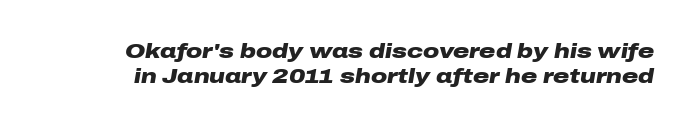
Q: Is the text bold? A: Yes.
Q: Is the text italic (slanted)? A: Yes, it leans right by about 10 degrees.
Q: Is the text underlined? A: No.
Q: Is the spacing between letters normal or unusually wide? A: Normal.
